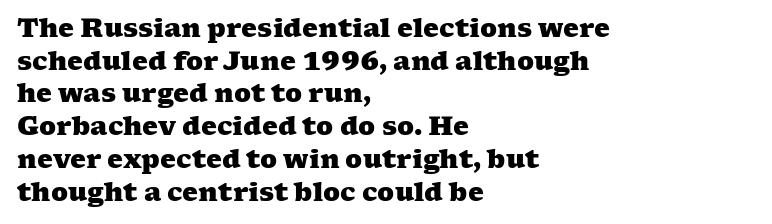
Letter spacing: default. The font is running at its bold setting. The rows are spaced the way most documents space them. Only glyphs here, with clear space below each row.
